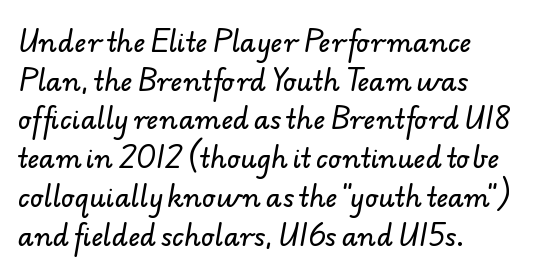
Q: Is the text underlined? A: No.
Q: How is the paragraph aligned? A: Left-aligned.
Q: Is the spacing between letters normal or unusually wide? A: Normal.
Q: Is the spacing between lines tight, normal or loose? A: Normal.
